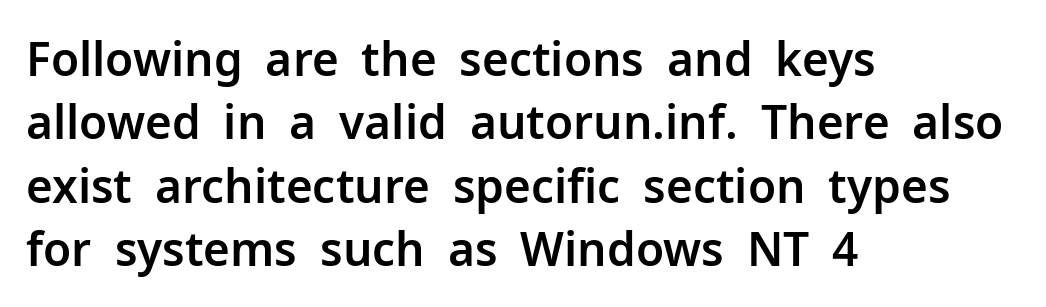
The typeface chosen for these lines omits serifs. Teacher's note: observe the even left margin — that is flush-left alignment. Note the varied advance widths — an 'i' is clearly narrower than an 'm'. Designer's note — italics off, roman on. Reading down the column, the eye jumps a familiar distance to each next line. Glance below the letters and you will spot only blank space.
